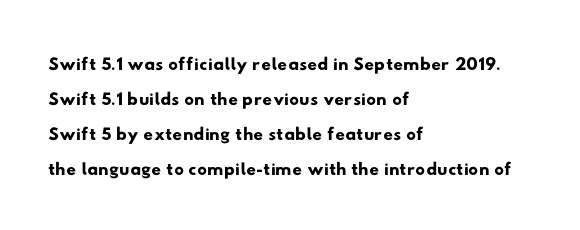
The image shows 27 px text type; set left-aligned, normal line spacing (1.3x), normal letter spacing, not underlined.
